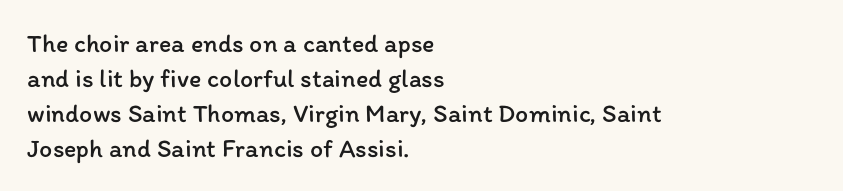
The strip under each line holds only bare page. Short note: letters normally spaced. The axis of the letterforms is exactly vertical. Line spacing here is normal. The rendering anchors every line to the left-hand side.
